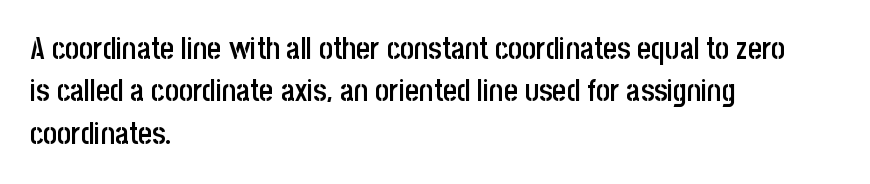
The image shows 30 px semibold, condensed sans-serif type, upright; set left-aligned, normal line spacing (1.41x), normal letter spacing, not underlined; low stroke contrast and a large x-height.
